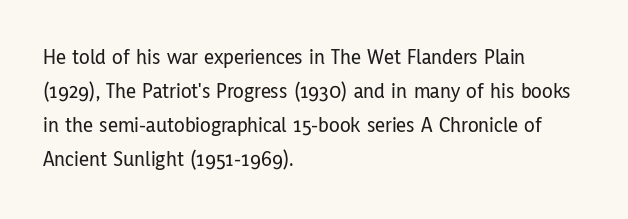
Students, observe: this is what conventionally led text looks like. This sample uses an upright cut, with every glyph sitting square on the baseline. A clean baseline with only descenders dipping below it. Each word holds together tightly as a unit, with standard inter-letter gaps.
